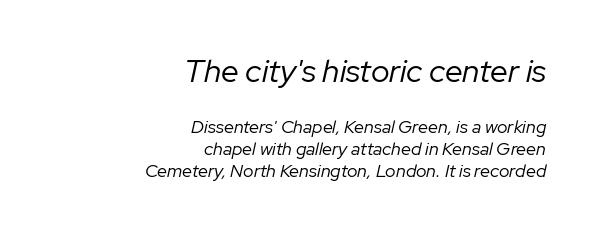
{"italic": "yes", "lean": "right", "slant_degrees": 12, "bold": "no", "weight": "regular", "width": "normal", "stroke_contrast": "low", "x_height": "medium", "monospaced": "no", "underline": "no", "align": "right", "line_spacing_ratio": 1.23, "letter_spacing": "normal", "letter_spacing_em": 0.0, "larger_block": "first", "size_ratio": 1.78, "glyph_px": 32}
